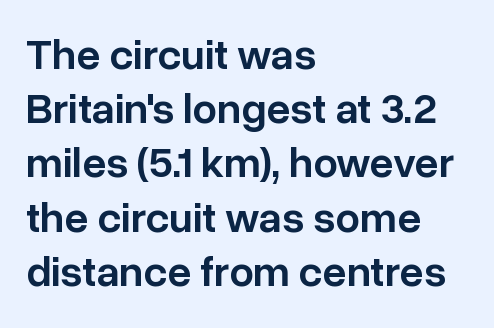
A typesetter would label this face a sans. The rendering uses natural spacing where letterforms have individual widths. Beneath every word, the page is bare. The lettering stays uniformly vertical, giving the passage a roman look. Horizontally, the lines are justified to the leading edge only.
